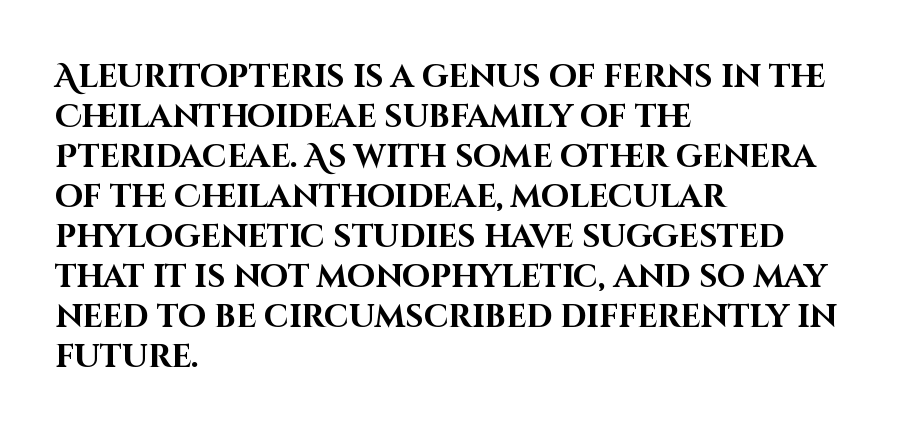
{"serif": "no", "italic": "no", "bold": "yes", "weight": "bold", "width": "normal", "stroke_contrast": "high", "x_height": "large", "monospaced": "no", "underline": "no", "align": "left", "line_spacing": "normal", "line_spacing_ratio": 1.25, "letter_spacing": "normal", "letter_spacing_em": 0.0, "glyph_px": 32}
